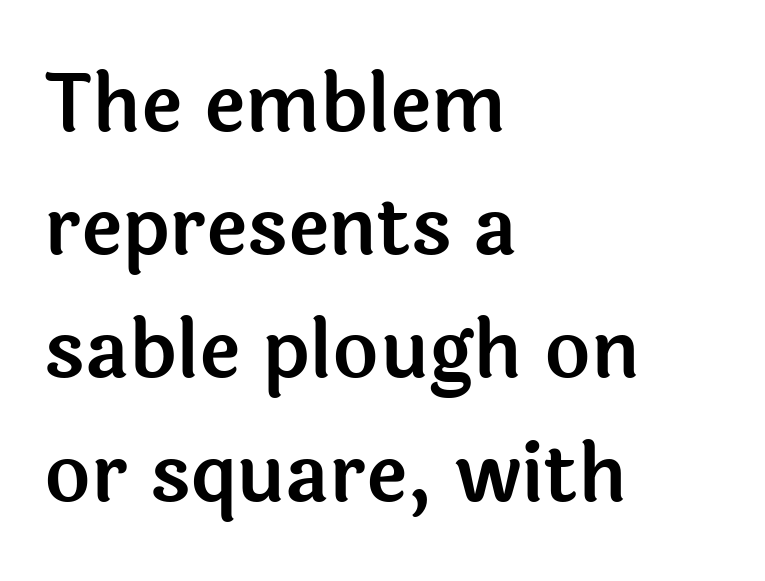
{"serif": "no", "italic": "no", "width": "normal", "x_height": "medium", "monospaced": "no", "underline": "no", "align": "left", "line_spacing": "normal", "line_spacing_ratio": 1.56, "letter_spacing": "normal", "letter_spacing_em": 0.0, "glyph_px": 79}
